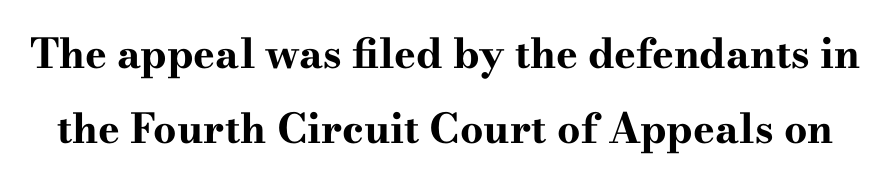
{"serif": "yes", "italic": "no", "bold": "yes", "weight": "bold", "width": "wide", "stroke_contrast": "high", "x_height": "small", "monospaced": "no", "underline": "no", "line_spacing_ratio": 1.82, "letter_spacing": "normal", "letter_spacing_em": 0.0, "glyph_px": 41}
